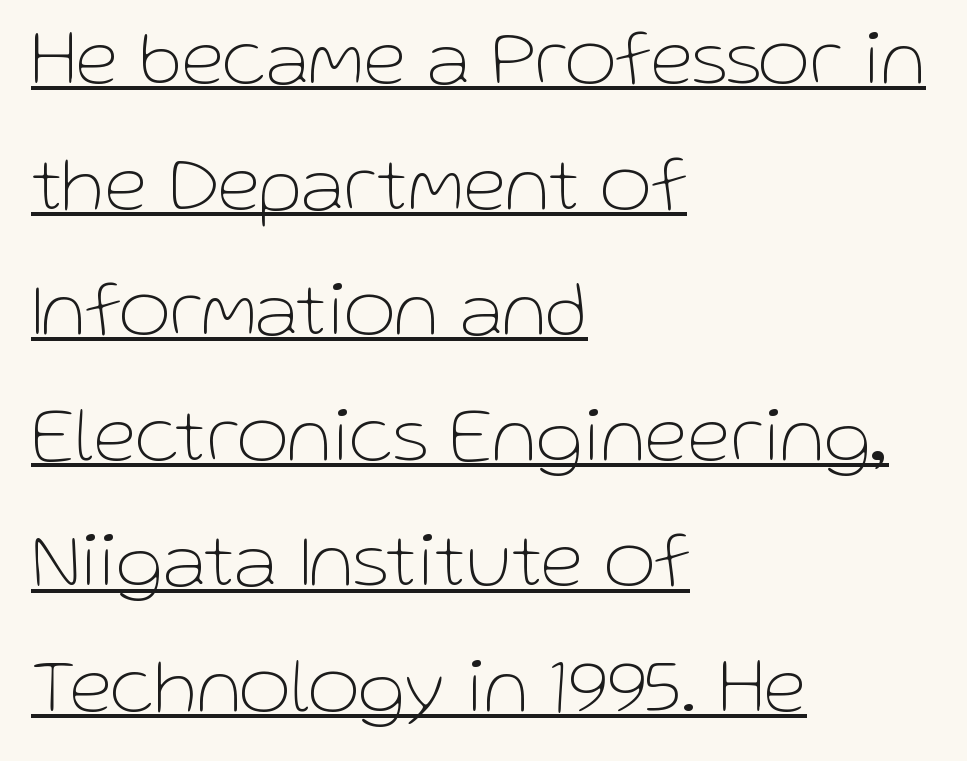
The image shows 79 px thin sans-serif type, upright; set left-aligned, normal line spacing (1.59x), normal letter spacing, underlined; low stroke contrast and a medium x-height.
